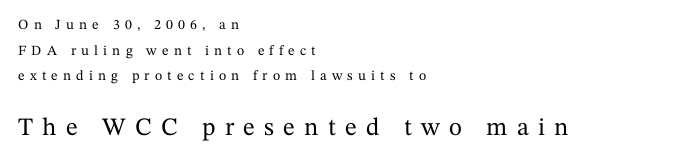
Do the letters lean? They stand straight. Tracking here is generous; glyphs stand well apart from one another. The rendering enlarges the type as you move from the upper chunk to the lower. Is the block centered? No — it sits flush against the left margin.
